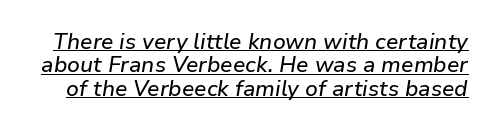
The face used here is rendered with its standard letterfit. What decoration does the sample have? An underline. Notice how descenders almost collide with the ascenders below — that's tight leading. Quick note: italic.
